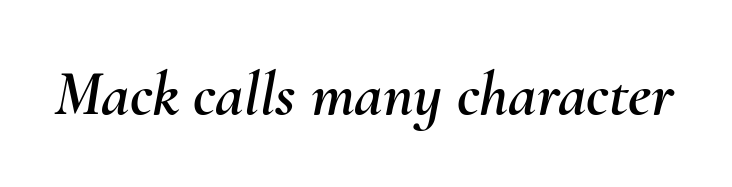
Q: Is the text italic (slanted)? A: Yes, it leans right by about 10 degrees.
Q: Is the text underlined? A: No.
Q: Is the spacing between letters normal or unusually wide? A: Normal.
Q: Width (condensed, normal, or wide)? A: Normal.
Q: Stroke contrast? A: Medium.
Q: x-height? A: Small.
Q: Monospaced? A: No.
